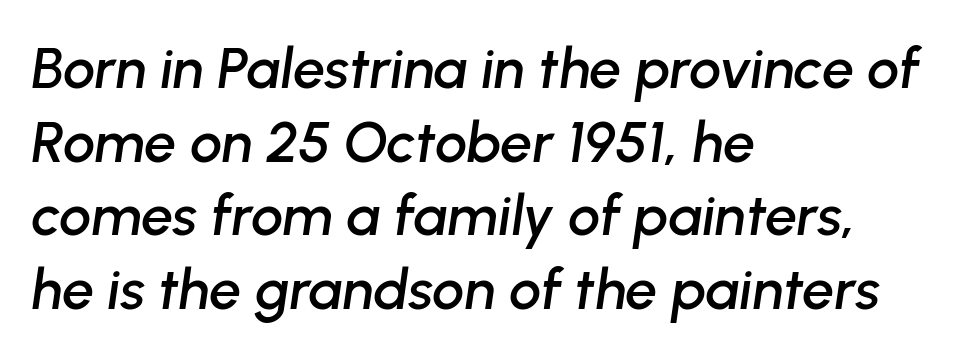
{"italic": "yes", "lean": "right", "slant_degrees": 8, "width": "normal", "stroke_contrast": "low", "x_height": "medium", "monospaced": "no", "underline": "no", "align": "left", "line_spacing": "normal", "line_spacing_ratio": 1.29, "letter_spacing": "normal", "letter_spacing_em": 0.0, "glyph_px": 57}
